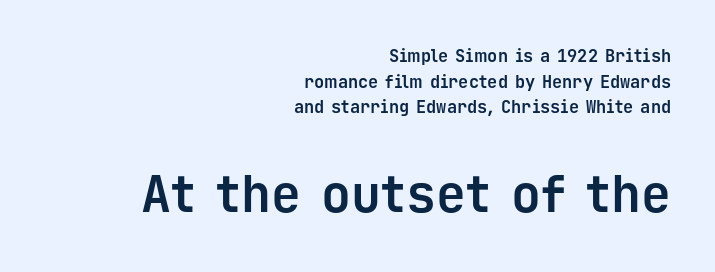
Summary of vertical rhythm: regular, with standard interline spacing. Do the letters lean? They stand straight. What weight is shown? A full bold with thick strokes. This rendering employs a face without finishing strokes, i.e., a sans-serif. The rendering anchors every line to the right-hand side.
